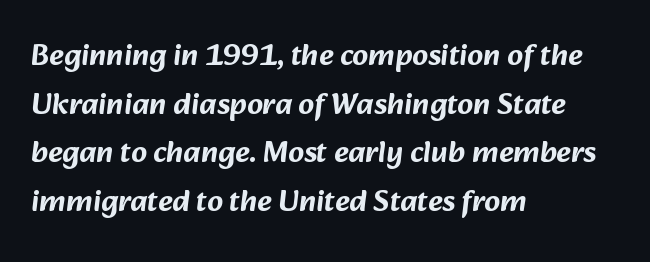
The image shows 31 px sans-serif type; set left-aligned, normal line spacing (1.57x), normal letter spacing, not underlined; low stroke contrast and a medium x-height.
